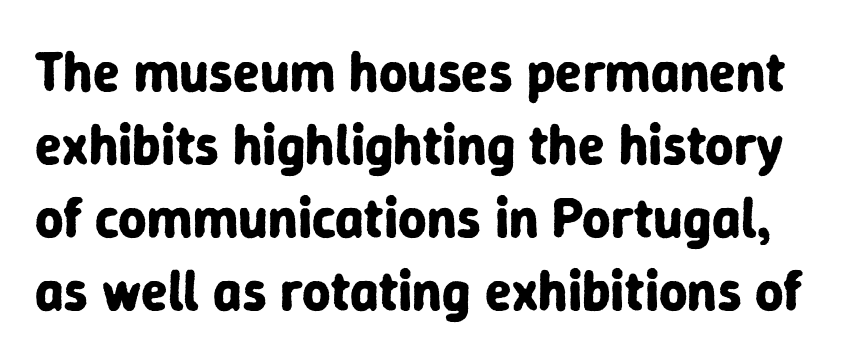
{"serif": "no", "italic": "no", "bold": "yes", "weight": "bold", "width": "normal", "stroke_contrast": "low", "x_height": "medium", "monospaced": "no", "underline": "no", "line_spacing": "normal", "line_spacing_ratio": 1.33, "letter_spacing": "normal", "letter_spacing_em": 0.0, "glyph_px": 55}
